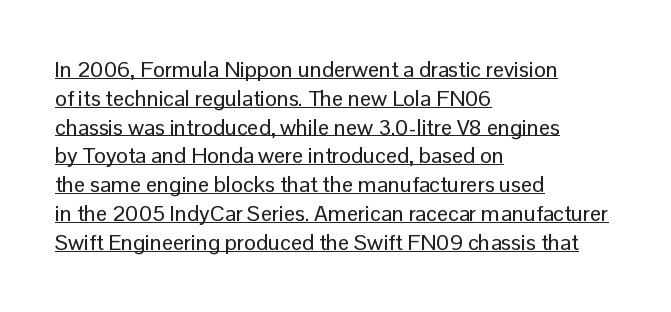
The image shows 22 px text type, upright; set left-aligned, normal line spacing (1.31x), normal letter spacing, underlined.
